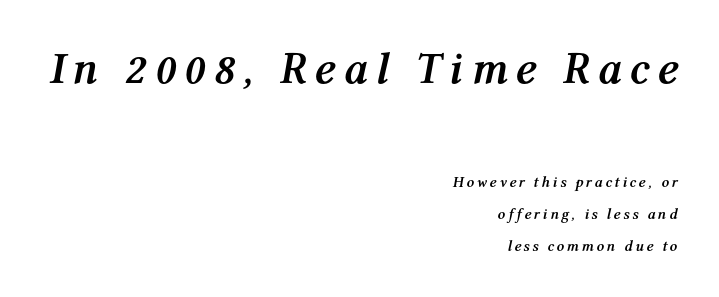
{"italic": "yes", "lean": "right", "slant_degrees": 12, "bold": "yes", "weight": "semibold", "width": "normal", "stroke_contrast": "medium", "x_height": "medium", "monospaced": "no", "underline": "no", "align": "right", "line_spacing": "loose", "line_spacing_ratio": 2.12, "larger_block": "first", "size_ratio": 3.0, "glyph_px": 45}
